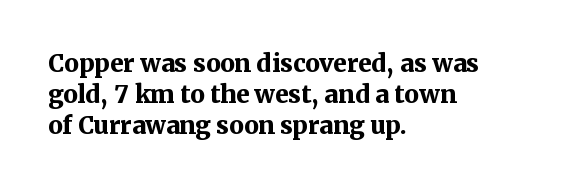
The image shows 24 px bold type, upright; set left-aligned, normal line spacing (1.3x), normal letter spacing, not underlined.
